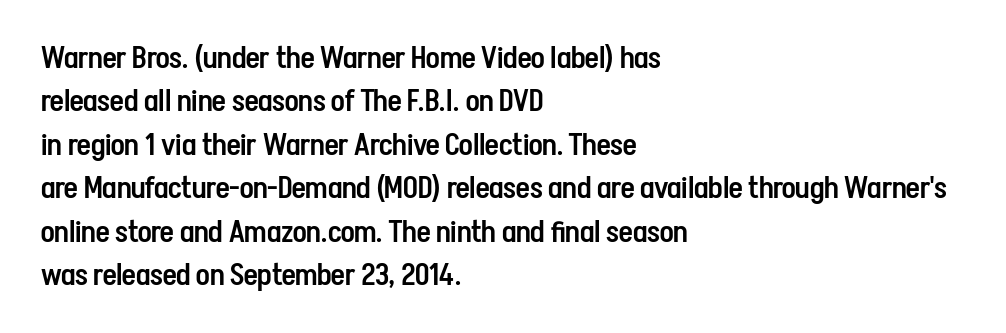
Q: Is the text bold? A: Semi-bold.
Q: Is the text italic (slanted)? A: No, it is upright.
Q: Is the typeface a serif or a sans-serif typeface? A: Sans-serif.
Q: Is the text underlined? A: No.
Q: How is the paragraph aligned? A: Left-aligned.
Q: Is the spacing between letters normal or unusually wide? A: Normal.
Q: Is the spacing between lines tight, normal or loose? A: Normal.
Q: Width (condensed, normal, or wide)? A: Condensed.
Q: Stroke contrast? A: Low.
Q: x-height? A: Medium.
Q: Monospaced? A: No.
